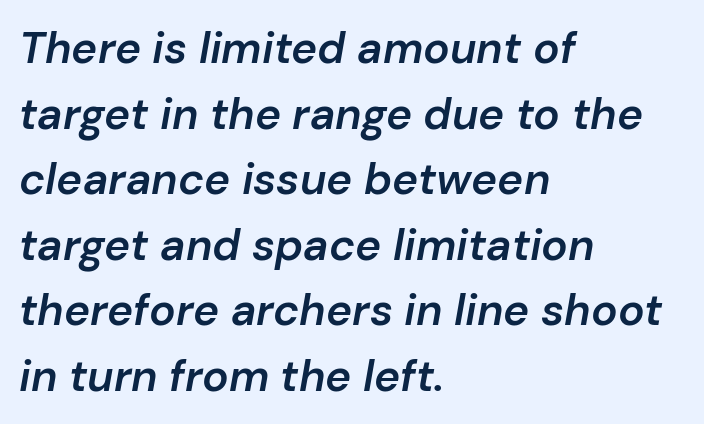
These lines stack with their left ends in a neat column. Notice how the stems are inclined rather than vertical — that's the hallmark of italics. The words here are not underlined. Bold? Not quite — semibold, heavier than regular but stopping short. Looks like regular typesetting: each glyph gets only the width it needs. Spacing between characters is what you'd get straight out of the box.
